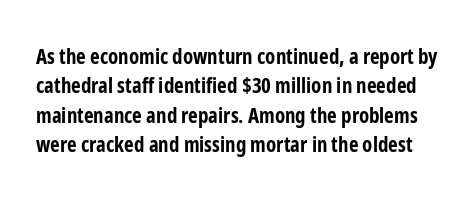
The image shows 21 px bold type, upright; set normal line spacing (1.4x), normal letter spacing, not underlined.
